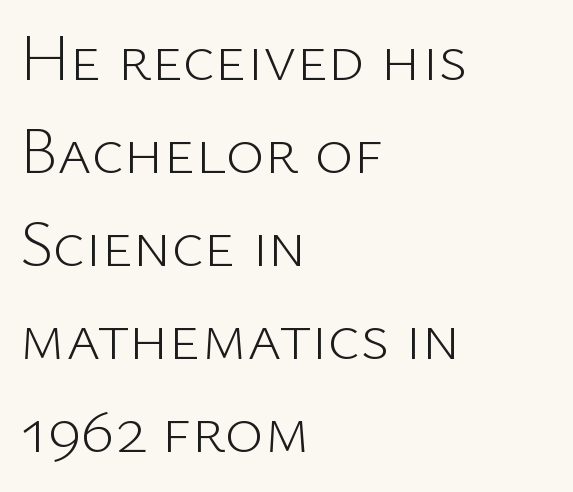
The image shows 66 px light sans-serif type, upright; set left-aligned, normal line spacing (1.41x), normal letter spacing, not underlined; low stroke contrast and a medium x-height.
